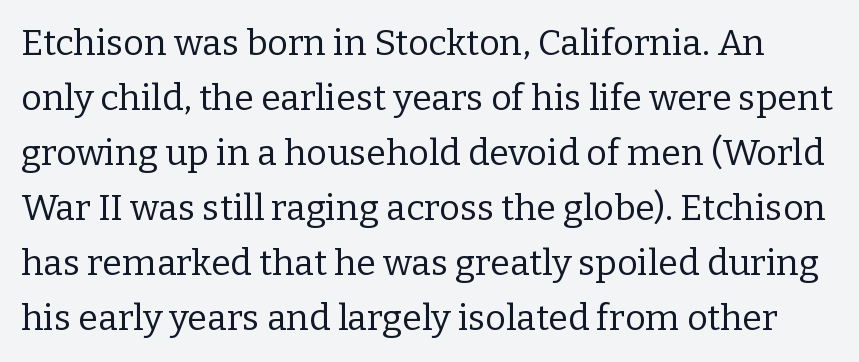
Q: Is the text bold? A: No.
Q: Is the text italic (slanted)? A: No, it is upright.
Q: Is the typeface a serif or a sans-serif typeface? A: Serif.
Q: Is the text underlined? A: No.
Q: Is the spacing between letters normal or unusually wide? A: Normal.
Q: Is the spacing between lines tight, normal or loose? A: Normal.
Q: Width (condensed, normal, or wide)? A: Normal.
Q: Stroke contrast? A: Low.
Q: x-height? A: Medium.
Q: Monospaced? A: No.
